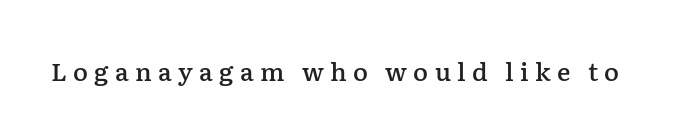
The image shows 25 px text type, upright; set unusually wide letter spacing (+0.25 em), not underlined.
